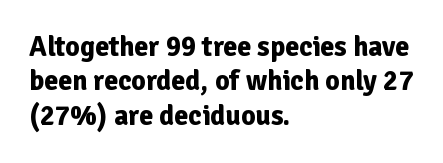
{"serif": "no", "italic": "no", "bold": "yes", "weight": "bold", "width": "normal", "stroke_contrast": "low", "x_height": "medium", "monospaced": "no", "underline": "no", "align": "left", "line_spacing_ratio": 1.23, "letter_spacing": "normal", "letter_spacing_em": 0.0, "glyph_px": 28}
